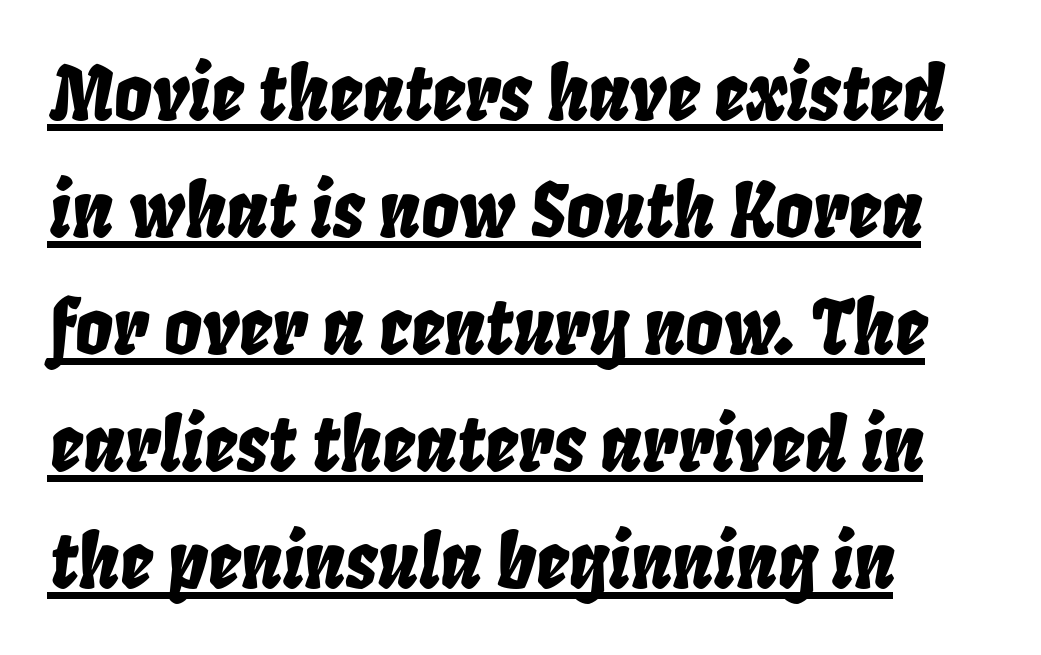
The image shows 74 px condensed type, italic (leaning right); set left-aligned, normal line spacing (1.58x), normal letter spacing, underlined; low stroke contrast and a large x-height.
